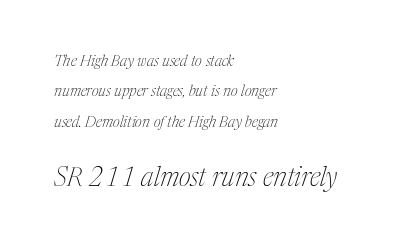
{"italic": "yes", "lean": "right", "slant_degrees": 17, "bold": "no", "underline": "no", "align": "left", "line_spacing": "loose", "line_spacing_ratio": 2.02, "letter_spacing": "normal", "letter_spacing_em": 0.0, "larger_block": "second", "size_ratio": 1.73, "glyph_px": 26}
